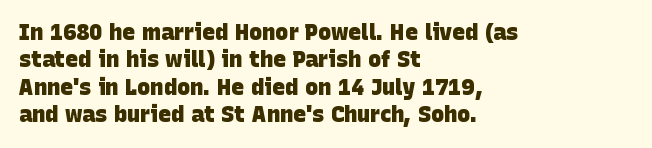
The lines sit at an ordinary, default distance from one another. Has an underline been added? It has not. As a designer I'd log this as weight 700, bold. Reading down the block, your eye returns to a fixed left position each line. Nobody touched the tracking dial on this one.
